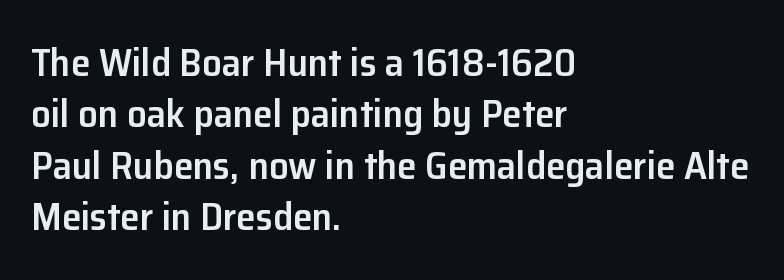
Every stem runs plumb, perpendicular to the baseline. A typesetter would call this proportional, since set widths differ per character. The text block is weighted toward the left margin, trailing off unevenly rightward. The rendering uses a semibold face; strokes are thickened but not to full bold.
